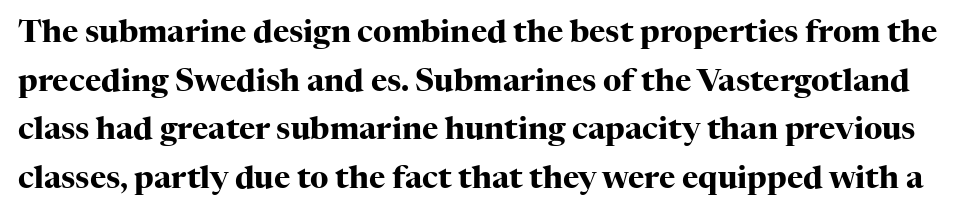
The letters advance in unequal steps, a hallmark of proportional type. Unlike a clean sans, this face finishes its strokes with serifs. Normally led — the rows are evenly, conventionally spaced. This is the regular roman posture of the typeface.
